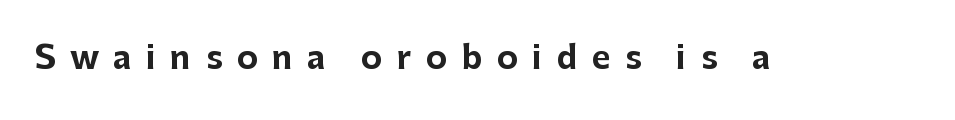
Q: Is the text bold? A: Yes.
Q: Is the text italic (slanted)? A: No, it is upright.
Q: Is the typeface a serif or a sans-serif typeface? A: Sans-serif.
Q: Is the text underlined? A: No.
Q: Is the spacing between letters normal or unusually wide? A: Unusually wide.
Q: Width (condensed, normal, or wide)? A: Normal.
Q: Stroke contrast? A: Low.
Q: x-height? A: Medium.
Q: Monospaced? A: No.
